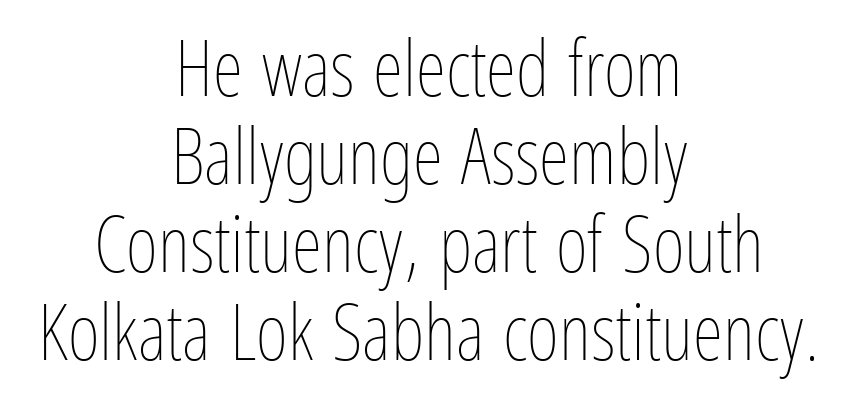
{"italic": "no", "bold": "no", "weight": "thin", "width": "condensed", "stroke_contrast": "low", "x_height": "medium", "monospaced": "no", "underline": "no", "align": "center", "line_spacing": "tight", "line_spacing_ratio": 1.13, "letter_spacing": "normal", "letter_spacing_em": 0.0, "glyph_px": 78}
